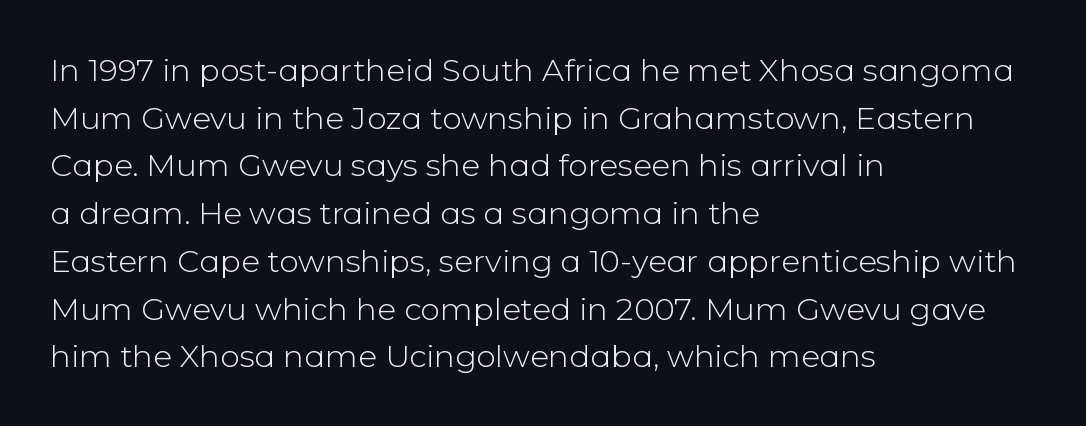
{"serif": "no", "italic": "no", "bold": "no", "weight": "light", "width": "normal", "stroke_contrast": "low", "x_height": "medium", "monospaced": "no", "underline": "no", "align": "left", "line_spacing": "normal", "line_spacing_ratio": 1.54, "letter_spacing": "normal", "letter_spacing_em": 0.0, "glyph_px": 31}
